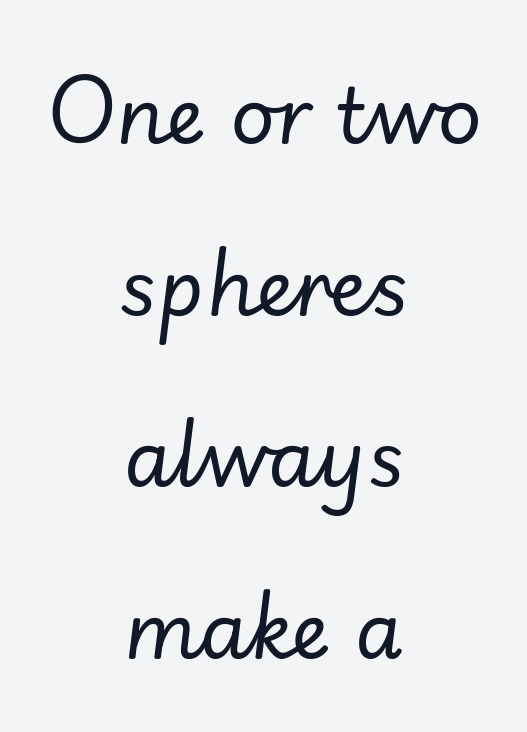
Q: Is the text bold? A: No.
Q: Is the text italic (slanted)? A: Yes, it leans right by about 7 degrees.
Q: Is the text underlined? A: No.
Q: How is the paragraph aligned? A: Centered.
Q: Is the spacing between letters normal or unusually wide? A: Normal.
Q: Is the spacing between lines tight, normal or loose? A: Loose.
Q: Width (condensed, normal, or wide)? A: Normal.
Q: Stroke contrast? A: Low.
Q: x-height? A: Small.
Q: Monospaced? A: No.
